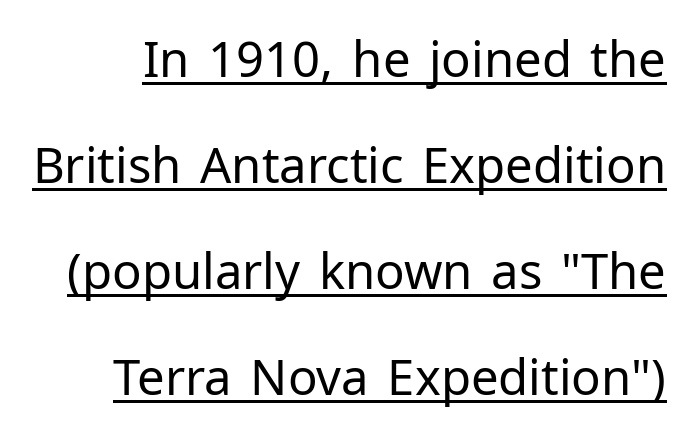
{"serif": "no", "italic": "no", "bold": "no", "weight": "regular", "width": "normal", "stroke_contrast": "low", "x_height": "medium", "monospaced": "no", "underline": "yes", "line_spacing": "loose", "line_spacing_ratio": 2.16, "letter_spacing": "normal", "letter_spacing_em": 0.0, "glyph_px": 49}
